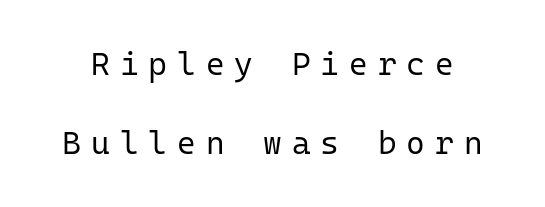
I'd call this a sans setting — the letters go barefoot. The rendering uses typewriter-style spacing with identical character cells. Tracking value appears strongly positive — letters spread wide. The font's upright variant was chosen for this text. Stroke mass is kept to a normal reading level or below.
